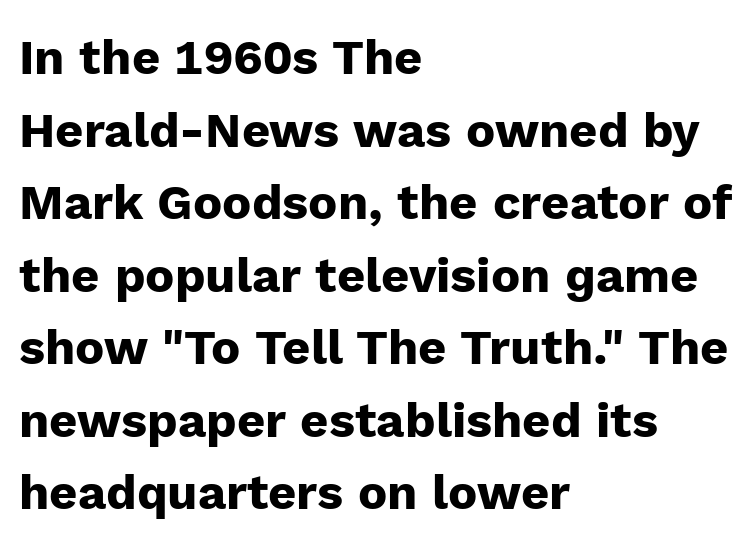
Words appear dense and cohesive because spacing is normal. The typesetter chose a ragged-right arrangement here. Nope, not italic — everything's standing straight. Note the varied advance widths — an 'i' is clearly narrower than an 'm'. A typesetter would label this face a sans.
